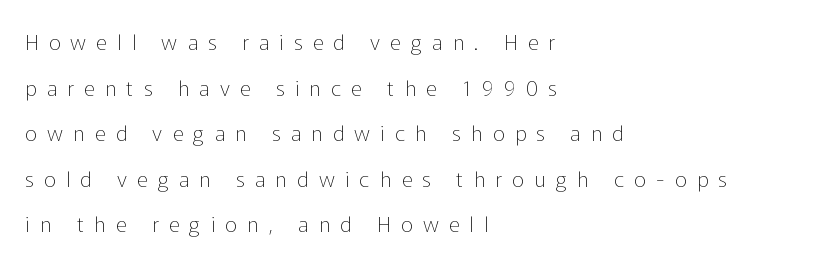
{"italic": "no", "bold": "no", "underline": "no", "align": "left", "line_spacing": "loose", "line_spacing_ratio": 2.17, "letter_spacing": "wide", "letter_spacing_em": 0.49, "glyph_px": 21}
